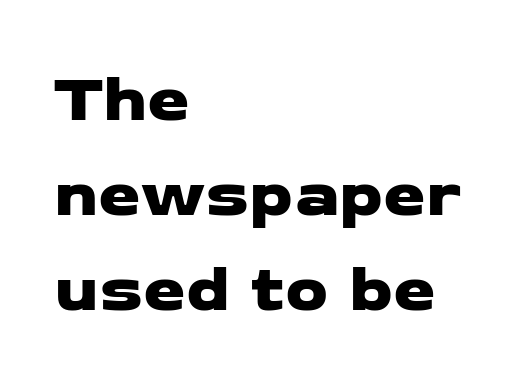
Check where the strokes stop: nothing finishes them off — pure sans. Check the space under the baseline: it is left empty. The lines in this sample share a left origin and differ only in where they stop. This sample has the flowing, uneven cadence of proportional lettering. Default kerning and tracking; the words read as compact shapes.
